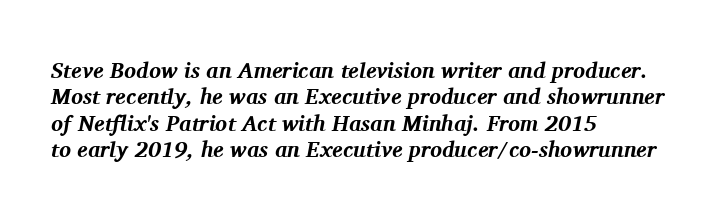
The image shows 22 px bold type, italic (leaning right); set left-aligned, line spacing 1.2x, normal letter spacing, not underlined.
